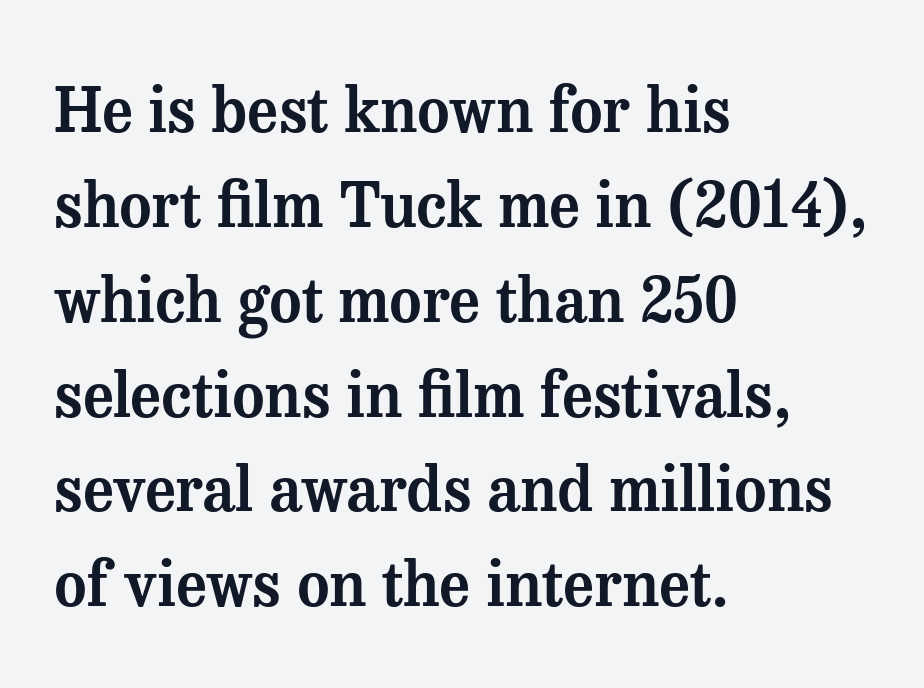
The image shows 62 px serif type, upright; set left-aligned, normal line spacing (1.53x), normal letter spacing, not underlined; medium stroke contrast and a medium x-height.
